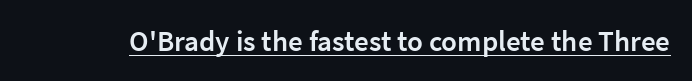
Q: Is the text bold? A: Semi-bold.
Q: Is the text italic (slanted)? A: No, it is upright.
Q: Is the typeface a serif or a sans-serif typeface? A: Sans-serif.
Q: Is the text underlined? A: Yes.
Q: Is the spacing between letters normal or unusually wide? A: Normal.
Q: Width (condensed, normal, or wide)? A: Normal.
Q: Stroke contrast? A: Low.
Q: x-height? A: Medium.
Q: Monospaced? A: No.
